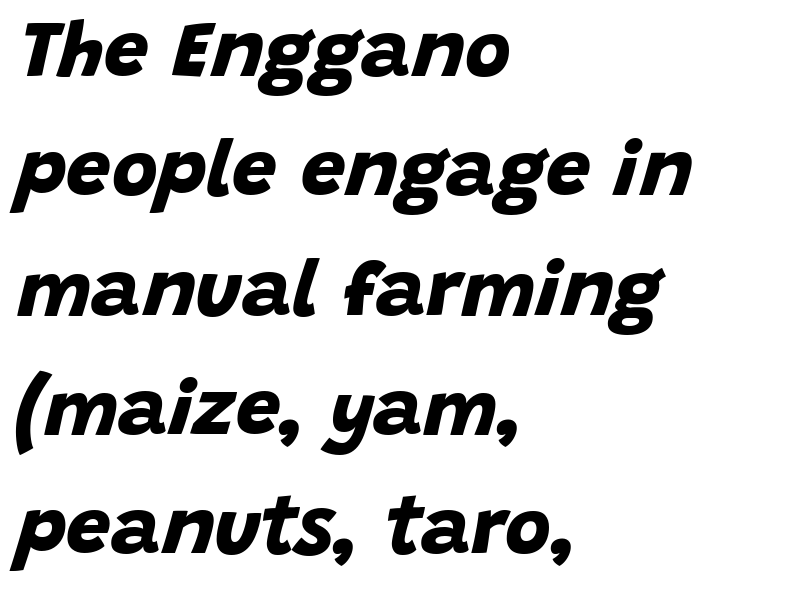
Q: Is the text bold? A: Yes.
Q: Is the typeface a serif or a sans-serif typeface? A: Sans-serif.
Q: Is the text underlined? A: No.
Q: How is the paragraph aligned? A: Left-aligned.
Q: Is the spacing between letters normal or unusually wide? A: Normal.
Q: Is the spacing between lines tight, normal or loose? A: Normal.
Q: Width (condensed, normal, or wide)? A: Normal.
Q: Stroke contrast? A: Low.
Q: x-height? A: Large.
Q: Monospaced? A: No.
